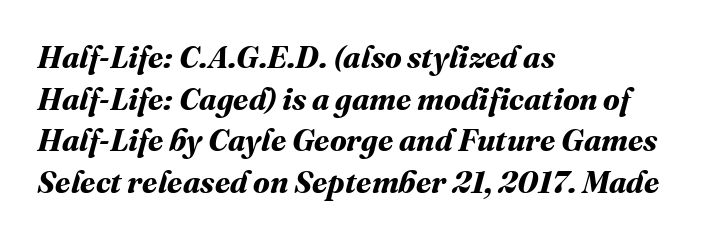
Q: Is the text bold? A: Yes.
Q: Is the text underlined? A: No.
Q: How is the paragraph aligned? A: Left-aligned.
Q: Is the spacing between letters normal or unusually wide? A: Normal.
Q: Is the spacing between lines tight, normal or loose? A: Normal.
Q: Width (condensed, normal, or wide)? A: Normal.
Q: Stroke contrast? A: Medium.
Q: x-height? A: Medium.
Q: Monospaced? A: No.
